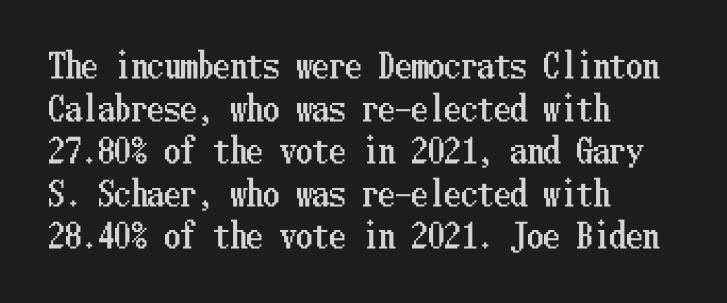
{"italic": "no", "width": "condensed", "stroke_contrast": "low", "x_height": "medium", "underline": "no", "align": "left", "line_spacing": "normal", "line_spacing_ratio": 1.29, "letter_spacing": "normal", "letter_spacing_em": 0.0, "glyph_px": 33}
